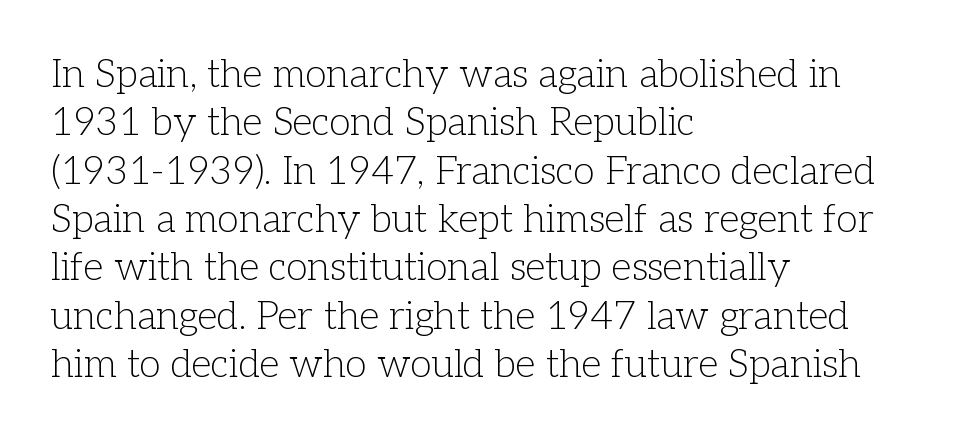
Q: Is the text bold? A: No.
Q: Is the text italic (slanted)? A: No, it is upright.
Q: Is the typeface a serif or a sans-serif typeface? A: Serif.
Q: Is the text underlined? A: No.
Q: How is the paragraph aligned? A: Left-aligned.
Q: Is the spacing between letters normal or unusually wide? A: Normal.
Q: Width (condensed, normal, or wide)? A: Normal.
Q: Stroke contrast? A: Low.
Q: x-height? A: Medium.
Q: Monospaced? A: No.
